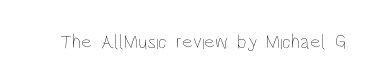
The image shows 20 px text type, upright; set normal letter spacing, not underlined.
